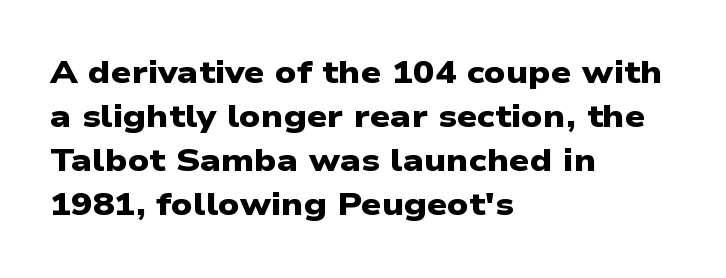
The image shows 32 px heavy, wide sans-serif type; set left-aligned, normal line spacing (1.38x), normal letter spacing, not underlined; low stroke contrast and a medium x-height.
